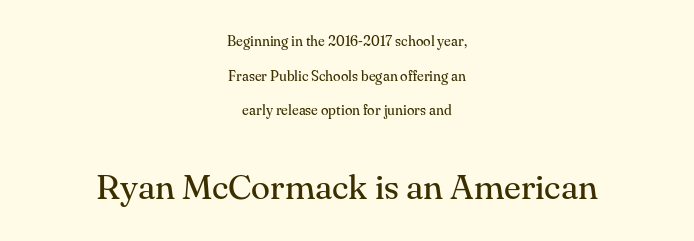
{"serif": "yes", "italic": "no", "bold": "no", "weight": "regular", "width": "normal", "stroke_contrast": "medium", "x_height": "small", "monospaced": "no", "underline": "no", "align": "center", "line_spacing": "loose", "line_spacing_ratio": 2.48, "letter_spacing": "normal", "letter_spacing_em": 0.0, "larger_block": "second", "size_ratio": 2.5, "glyph_px": 35}
